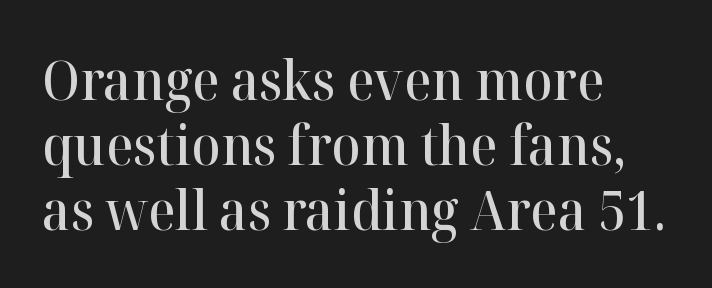
Strokes here are thickened, but only to semibold level. Check the space under the baseline: it is left empty. If you drew a ruler down the left edge, every line would touch it. Is this a fixed-width face? No — the glyphs have proportional, varying widths.
